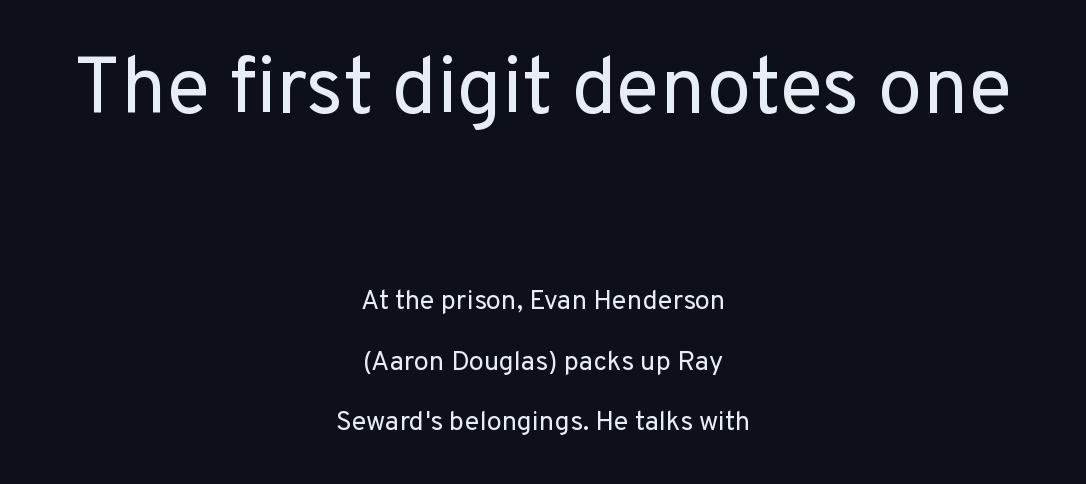
Q: Is the text bold? A: No.
Q: Is the text italic (slanted)? A: No, it is upright.
Q: Is the typeface a serif or a sans-serif typeface? A: Sans-serif.
Q: Is the text underlined? A: No.
Q: How is the paragraph aligned? A: Centered.
Q: Is the spacing between letters normal or unusually wide? A: Normal.
Q: Is the spacing between lines tight, normal or loose? A: Loose.
Q: Which block of text is set in a larger size, the first (top) or the second (bottom)? A: The first (top) one.
Q: Width (condensed, normal, or wide)? A: Normal.
Q: Stroke contrast? A: Low.
Q: x-height? A: Medium.
Q: Monospaced? A: No.
